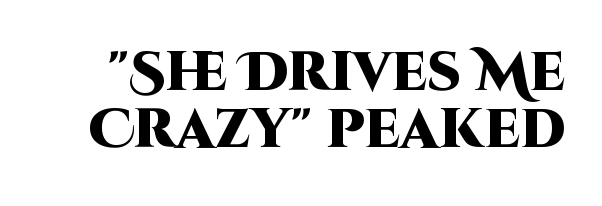
{"serif": "no", "italic": "no", "bold": "yes", "weight": "heavy", "width": "normal", "stroke_contrast": "high", "x_height": "large", "monospaced": "no", "underline": "no", "line_spacing": "tight", "line_spacing_ratio": 1.06, "letter_spacing": "normal", "letter_spacing_em": 0.0, "glyph_px": 54}
